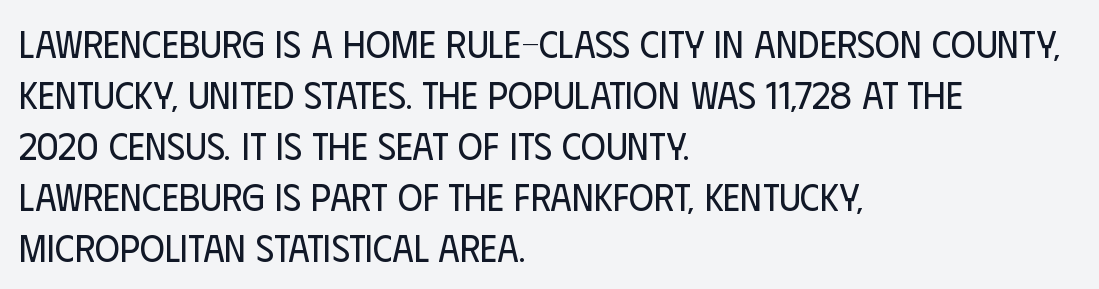
{"serif": "no", "italic": "no", "bold": "no", "weight": "regular", "width": "condensed", "stroke_contrast": "low", "x_height": "large", "monospaced": "no", "underline": "no", "align": "left", "line_spacing": "normal", "line_spacing_ratio": 1.34, "letter_spacing": "normal", "letter_spacing_em": 0.0, "glyph_px": 38}
